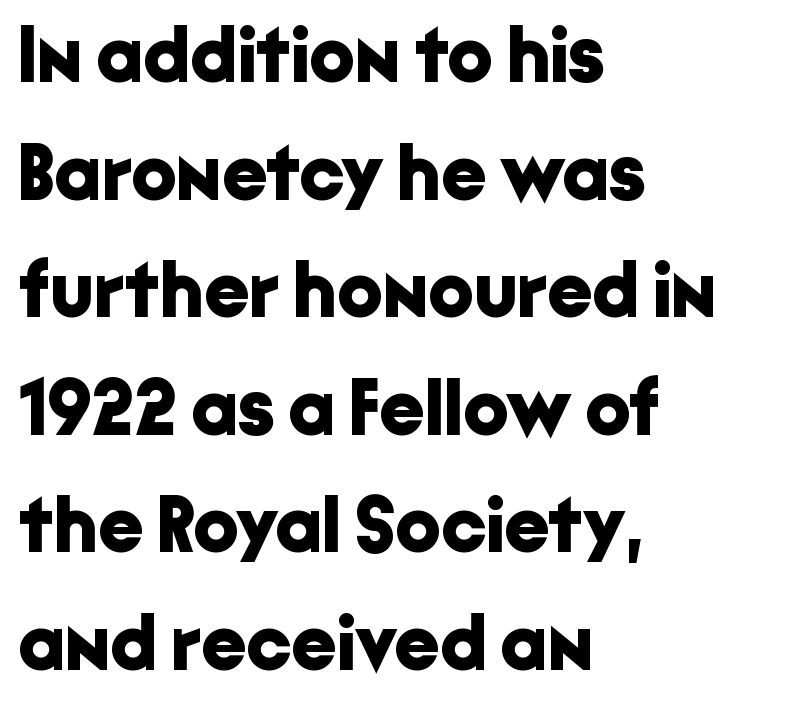
{"serif": "no", "italic": "no", "bold": "yes", "weight": "bold", "width": "normal", "stroke_contrast": "low", "x_height": "medium", "monospaced": "no", "underline": "no", "align": "left", "line_spacing": "normal", "line_spacing_ratio": 1.47, "letter_spacing": "normal", "letter_spacing_em": 0.0, "glyph_px": 80}
